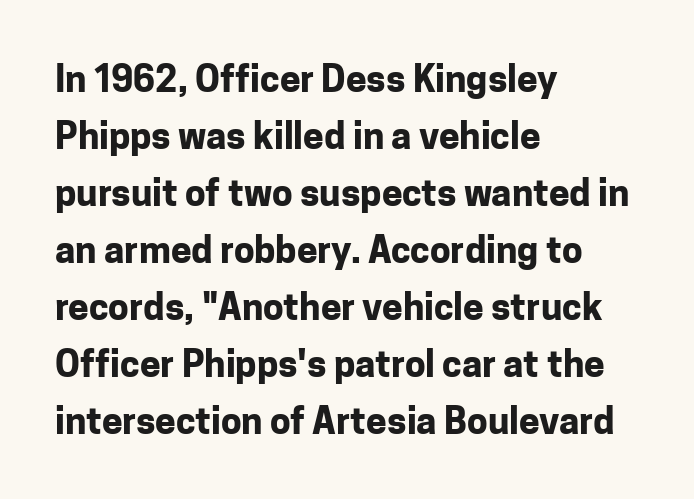
{"serif": "no", "italic": "no", "bold": "yes", "weight": "bold", "width": "normal", "stroke_contrast": "low", "x_height": "medium", "monospaced": "no", "underline": "no", "align": "left", "line_spacing": "normal", "line_spacing_ratio": 1.54, "letter_spacing": "normal", "letter_spacing_em": 0.0, "glyph_px": 37}
